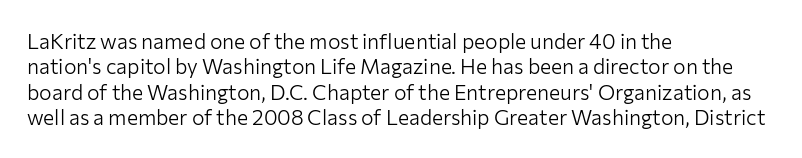
The image shows 21 px text type, upright; set left-aligned, line spacing 1.21x, normal letter spacing, not underlined.
